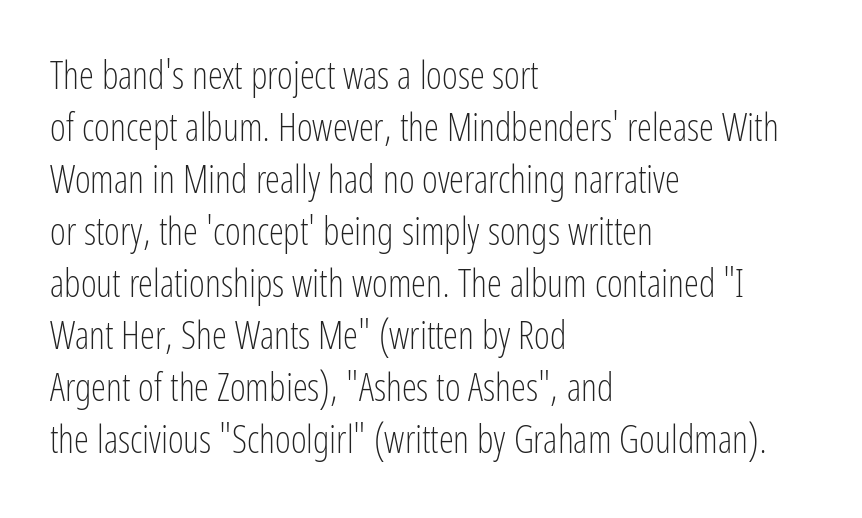
{"serif": "no", "italic": "no", "bold": "no", "weight": "light", "width": "condensed", "stroke_contrast": "low", "x_height": "medium", "monospaced": "no", "underline": "no", "align": "left", "line_spacing": "normal", "line_spacing_ratio": 1.37, "letter_spacing": "normal", "letter_spacing_em": 0.0, "glyph_px": 38}
